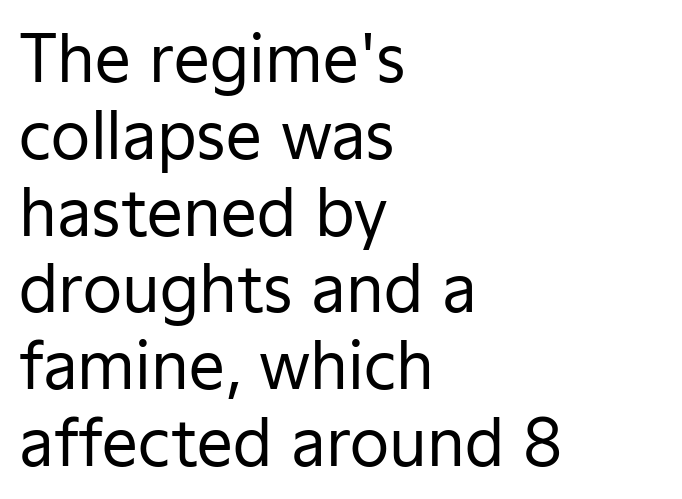
Q: Is the text bold? A: No.
Q: Is the text italic (slanted)? A: No, it is upright.
Q: Is the typeface a serif or a sans-serif typeface? A: Sans-serif.
Q: Is the text underlined? A: No.
Q: How is the paragraph aligned? A: Left-aligned.
Q: Is the spacing between letters normal or unusually wide? A: Normal.
Q: Width (condensed, normal, or wide)? A: Normal.
Q: Stroke contrast? A: Low.
Q: x-height? A: Medium.
Q: Monospaced? A: No.
